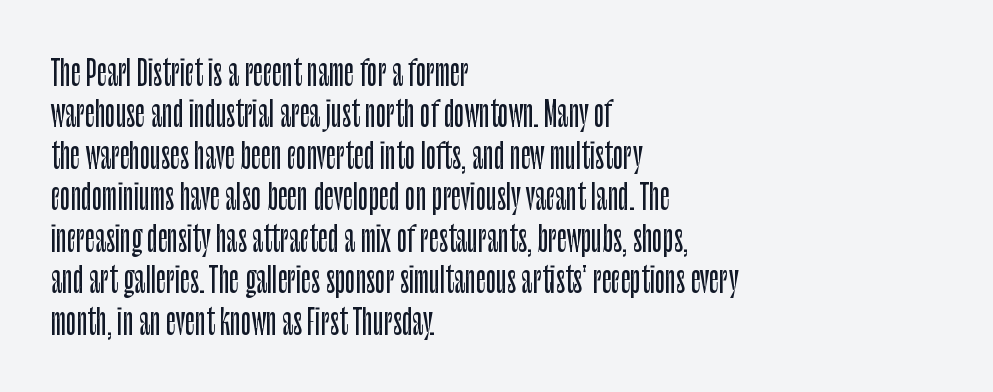
The setting favours the left margin, as ordinary paragraphs usually do. The space directly below the letters is spotless. It's the straight-up-and-down kind of type. Type style note: lacks serifs. Character widths vary here, with narrow letters taking less room than wide ones.
